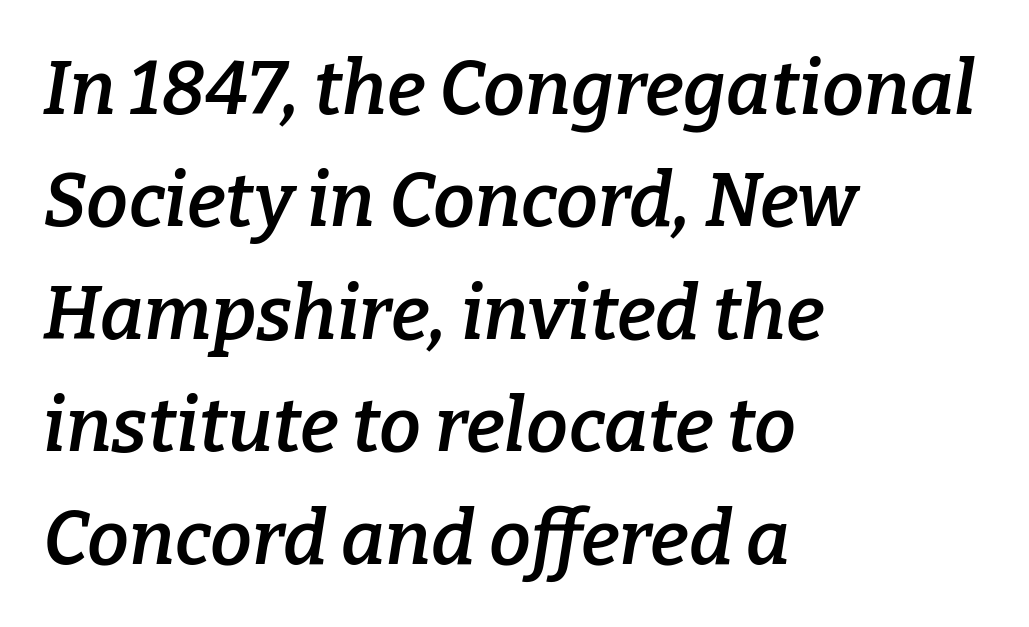
Q: Is the text bold? A: Semi-bold.
Q: Is the text italic (slanted)? A: Yes, it leans right by about 9 degrees.
Q: Is the typeface a serif or a sans-serif typeface? A: Serif.
Q: Is the text underlined? A: No.
Q: How is the paragraph aligned? A: Left-aligned.
Q: Is the spacing between letters normal or unusually wide? A: Normal.
Q: Is the spacing between lines tight, normal or loose? A: Normal.
Q: Width (condensed, normal, or wide)? A: Normal.
Q: Stroke contrast? A: Low.
Q: x-height? A: Medium.
Q: Monospaced? A: No.
